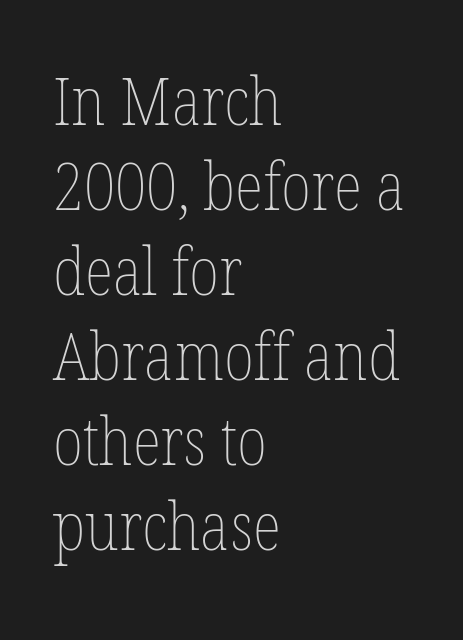
Quick note: underline off. Characters follow at the spacing the type designer built in. Nothing heavy about these letters — not bold at all. The passage is arranged the way most books set body copy — flush left. The letters stand straight up with perfectly vertical stems. Evenly set lines give the paragraph a standard silhouette.
